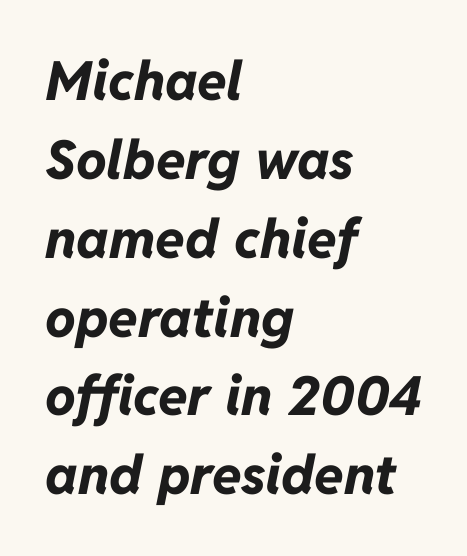
The image shows 54 px bold type, italic (leaning right); set left-aligned, normal line spacing (1.46x), normal letter spacing, not underlined; low stroke contrast and a medium x-height.
